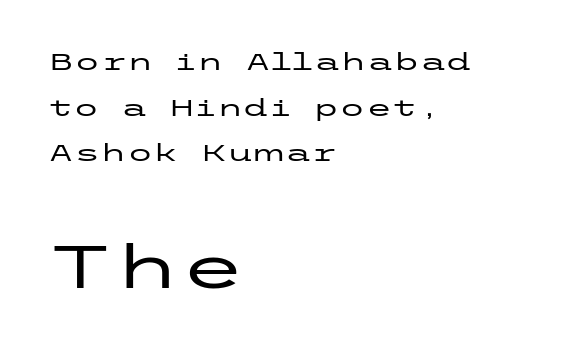
Nobody drew a line under any word here. Line starts are locked; line ends wander. Nothing sits at the stroke ends, so this counts as sans-serif. If you measured baseline to baseline, you'd find a long distance. Ordinary non-slanted type is in use.
